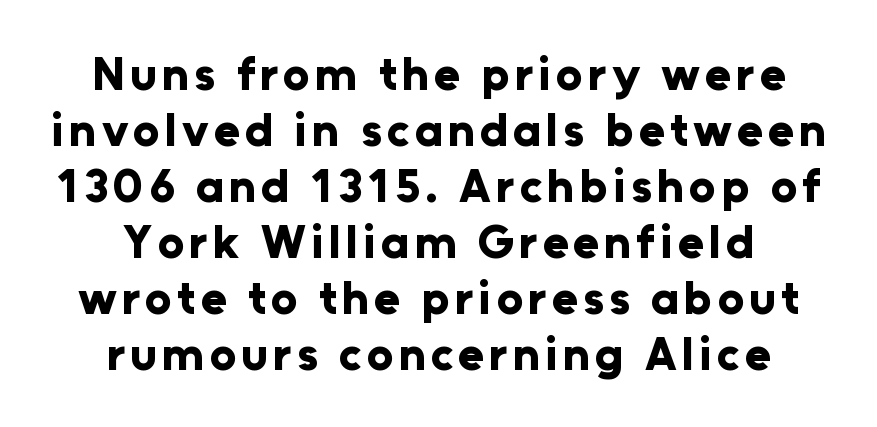
{"serif": "no", "italic": "no", "bold": "yes", "weight": "bold", "width": "normal", "stroke_contrast": "low", "x_height": "medium", "monospaced": "no", "underline": "no", "align": "center", "line_spacing_ratio": 1.19, "glyph_px": 47}
